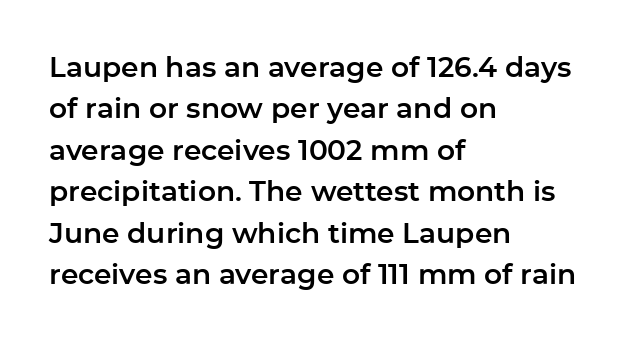
Left-aligned paragraph, ragged on the right. Notice how the stems are strictly vertical — no italics here. Varying glyph widths throughout — classic text-font behaviour. This block has exactly the height ordinary leading produces. Stroke terminals: plain, sans-serif. Glyph-to-glyph distance matches everyday printed text.
